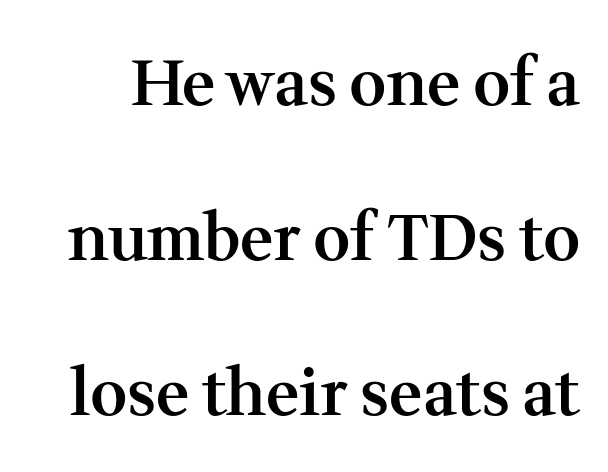
There is no visible air inserted between adjacent glyphs. The passage shown is typed in a proportional face where columns would drift. Are there feet on the stems? There are — it's a serif. Every stem runs plumb, perpendicular to the baseline. Underlining? Definitely not there.
